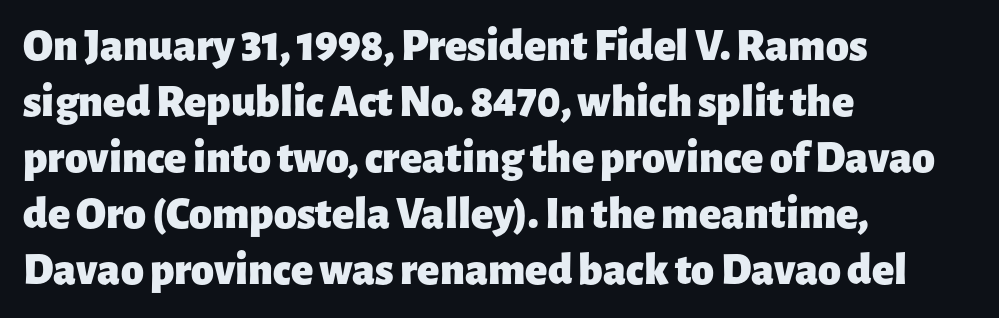
Q: Is the text bold? A: Yes.
Q: Is the text italic (slanted)? A: No, it is upright.
Q: Is the typeface a serif or a sans-serif typeface? A: Sans-serif.
Q: Is the text underlined? A: No.
Q: How is the paragraph aligned? A: Left-aligned.
Q: Is the spacing between letters normal or unusually wide? A: Normal.
Q: Width (condensed, normal, or wide)? A: Normal.
Q: Stroke contrast? A: Low.
Q: x-height? A: Medium.
Q: Monospaced? A: No.
